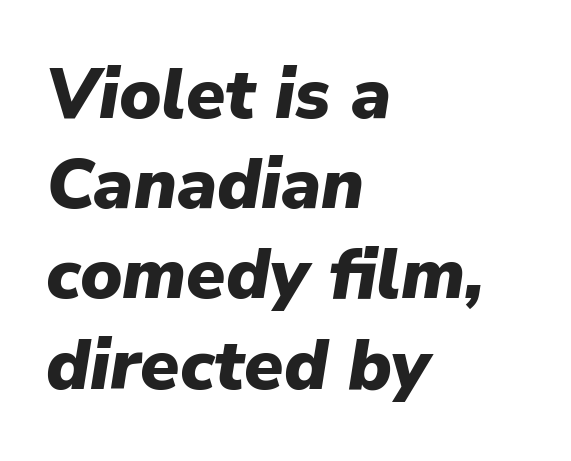
Q: Is the text bold? A: Yes.
Q: Is the text italic (slanted)? A: Yes, it leans right by about 9 degrees.
Q: Is the text underlined? A: No.
Q: How is the paragraph aligned? A: Left-aligned.
Q: Is the spacing between letters normal or unusually wide? A: Normal.
Q: Is the spacing between lines tight, normal or loose? A: Normal.
Q: Width (condensed, normal, or wide)? A: Normal.
Q: Stroke contrast? A: Low.
Q: x-height? A: Medium.
Q: Monospaced? A: No.
